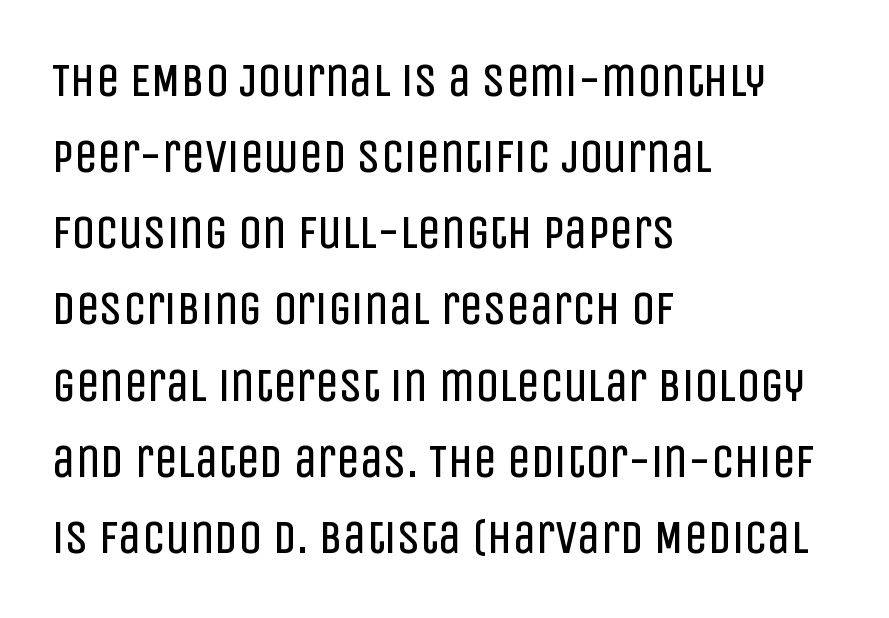
{"serif": "no", "italic": "no", "bold": "no", "weight": "regular", "width": "condensed", "stroke_contrast": "low", "x_height": "large", "monospaced": "no", "underline": "no", "align": "left", "line_spacing": "normal", "line_spacing_ratio": 1.62, "letter_spacing": "normal", "letter_spacing_em": 0.0, "glyph_px": 47}
